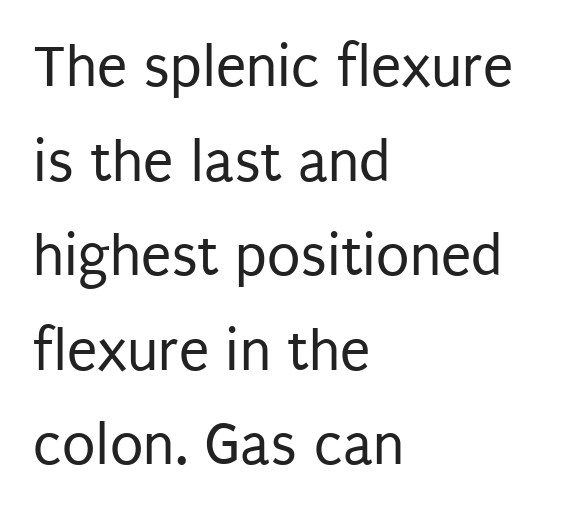
Stroke thickness stays within the range of a standard reading face or lighter. Compared with typical paragraphs, the rows here are spaced about the same. This is roman type, the default non-slanted kind. Examine the stroke ends and you'll find no serifs. This sample has the flowing, uneven cadence of proportional lettering. The words here are not underlined.
